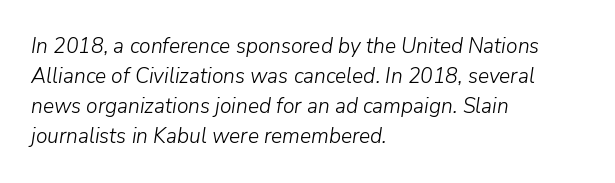
{"italic": "yes", "lean": "right", "slant_degrees": 9, "bold": "no", "underline": "no", "align": "left", "line_spacing": "normal", "line_spacing_ratio": 1.43, "letter_spacing": "normal", "letter_spacing_em": 0.0, "glyph_px": 21}
